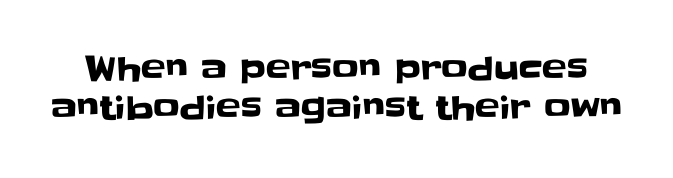
{"serif": "no", "italic": "no", "width": "normal", "stroke_contrast": "low", "x_height": "large", "monospaced": "no", "underline": "no", "line_spacing_ratio": 1.17, "letter_spacing": "normal", "letter_spacing_em": 0.0, "glyph_px": 33}
